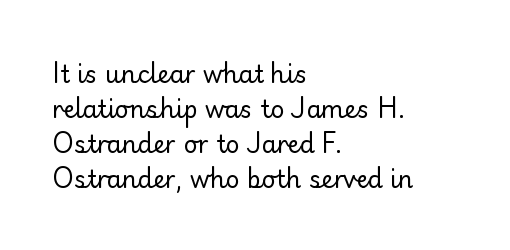
Q: Is the text bold? A: No.
Q: Is the text italic (slanted)? A: No, it is upright.
Q: Is the text underlined? A: No.
Q: How is the paragraph aligned? A: Left-aligned.
Q: Is the spacing between letters normal or unusually wide? A: Normal.
Q: Is the spacing between lines tight, normal or loose? A: Normal.
